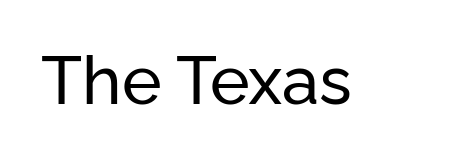
{"serif": "no", "italic": "no", "width": "normal", "stroke_contrast": "low", "x_height": "medium", "monospaced": "no", "underline": "no", "letter_spacing": "normal", "letter_spacing_em": 0.0, "glyph_px": 67}
